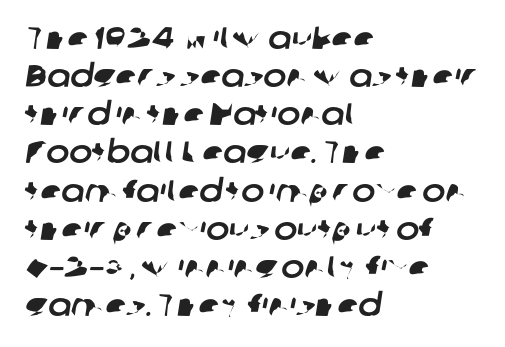
{"serif": "no", "width": "normal", "stroke_contrast": "low", "x_height": "medium", "monospaced": "no", "underline": "no", "align": "left", "line_spacing_ratio": 1.23, "letter_spacing": "normal", "letter_spacing_em": 0.0, "glyph_px": 31}
